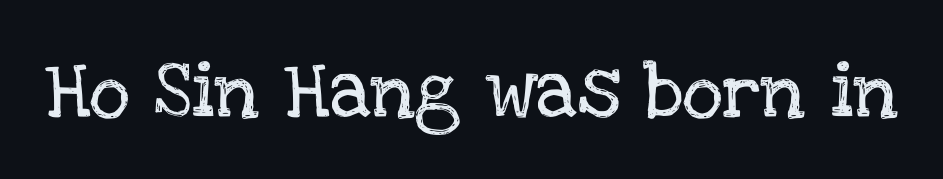
Students, note that the glyphs here touch the page at normal intervals. Is this a fixed-width face? No — the glyphs have proportional, varying widths. Letters rest on an invisible, unmarked baseline. You can tell it's not italic because the verticals are truly vertical. Note: serifs present on the glyphs.
